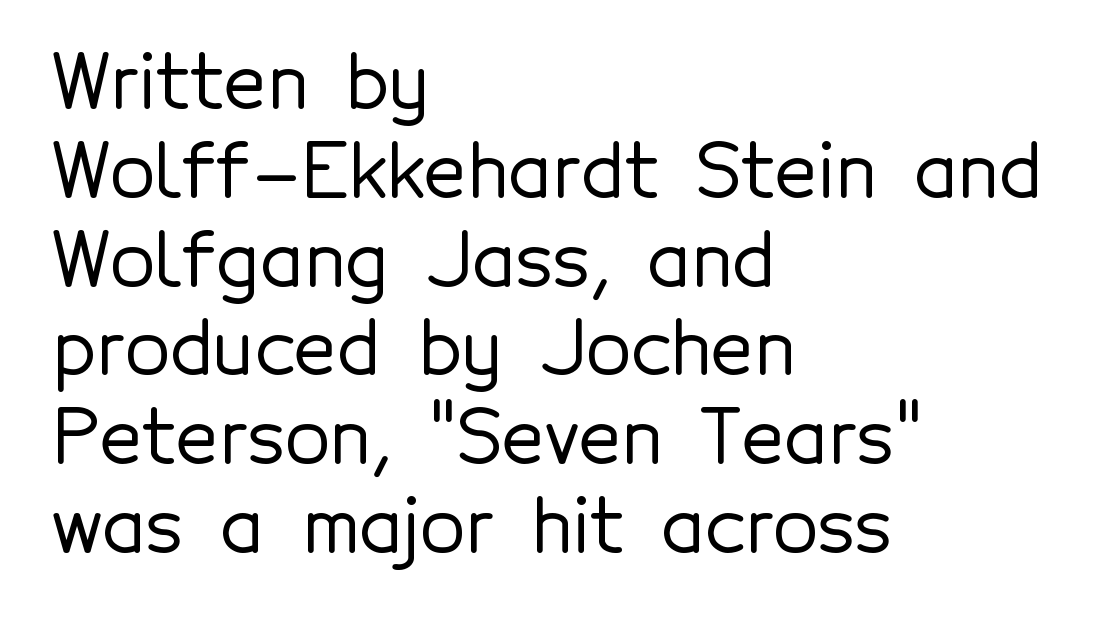
Note the varied advance widths — an 'i' is clearly narrower than an 'm'. The paragraph has a hard left edge and a soft right edge. A roman cut, with each character standing at attention. Is this a sans? Yes — the strokes have no serifs. The space directly below the letters is spotless. Spacing between characters is what you'd get straight out of the box.
